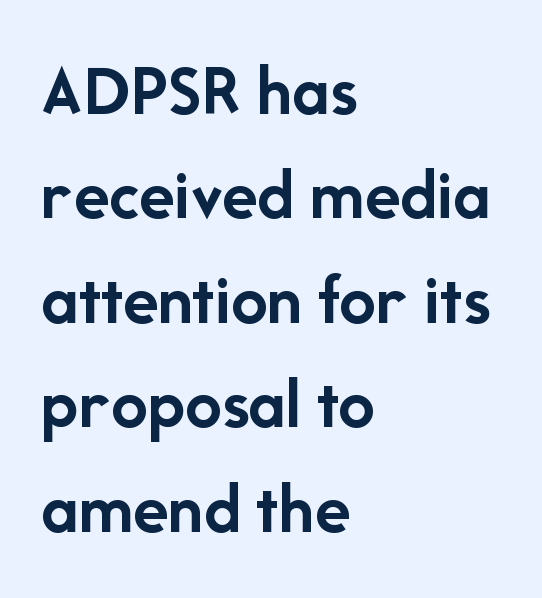
The image shows 73 px semibold sans-serif type, upright; set left-aligned, normal line spacing (1.43x), normal letter spacing, not underlined; low stroke contrast and a medium x-height.
